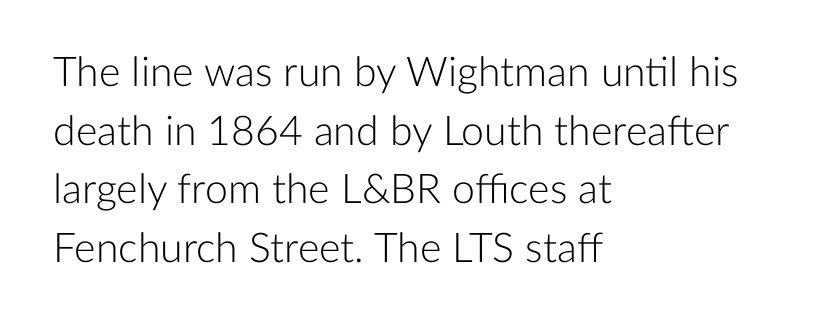
{"serif": "no", "italic": "no", "bold": "no", "weight": "light", "width": "normal", "stroke_contrast": "low", "x_height": "medium", "monospaced": "no", "underline": "no", "align": "left", "line_spacing": "normal", "line_spacing_ratio": 1.43, "letter_spacing": "normal", "letter_spacing_em": 0.0, "glyph_px": 41}
